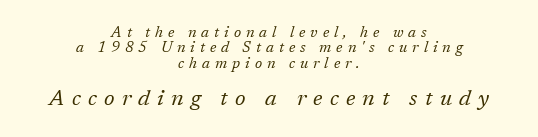
If you measured baseline to baseline, you'd find a short distance. These lines have a slow, spaced-out rhythm from letter to letter. Larger block? The one below; the one above is distinctly smaller. Casual observation: everything's sitting right in the middle.
